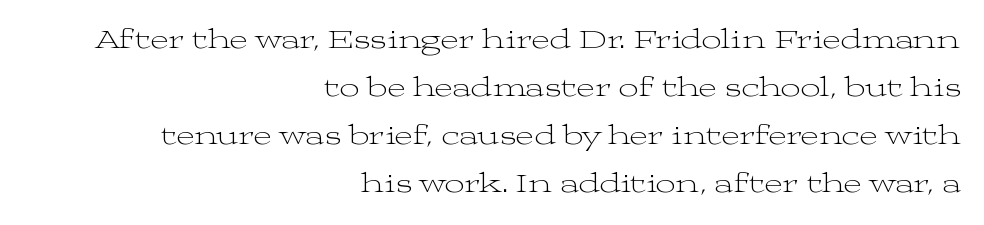
Q: Is the text bold? A: No.
Q: Is the text italic (slanted)? A: No, it is upright.
Q: Is the typeface a serif or a sans-serif typeface? A: Serif.
Q: Is the text underlined? A: No.
Q: How is the paragraph aligned? A: Right-aligned.
Q: Is the spacing between letters normal or unusually wide? A: Normal.
Q: Width (condensed, normal, or wide)? A: Wide.
Q: Stroke contrast? A: Medium.
Q: x-height? A: Medium.
Q: Monospaced? A: No.
